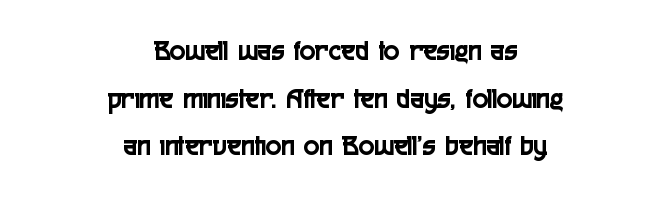
Q: Is the text italic (slanted)? A: No, it is upright.
Q: Is the typeface a serif or a sans-serif typeface? A: Sans-serif.
Q: Is the text underlined? A: No.
Q: How is the paragraph aligned? A: Centered.
Q: Is the spacing between letters normal or unusually wide? A: Normal.
Q: Is the spacing between lines tight, normal or loose? A: Normal.
Q: Width (condensed, normal, or wide)? A: Condensed.
Q: x-height? A: Medium.
Q: Monospaced? A: No.
